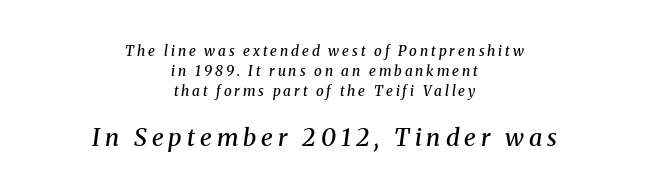
Stroke thickness is moderately raised; the sample reads as semibold. Horizontally, the lines are justified to the midpoint only. The composition opens small and finishes big. Decoration check: the copy has no underline. The tracking jumps out immediately: characters are airy and widely separated.
